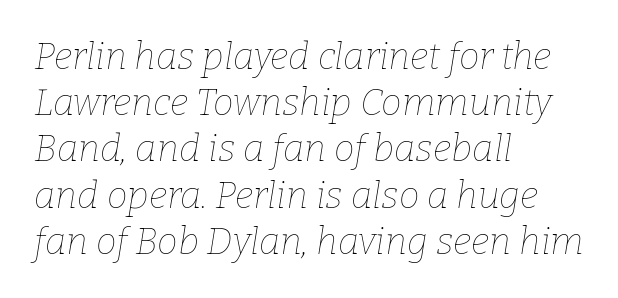
The image shows 37 px thin type, italic (leaning right); set left-aligned, normal line spacing (1.25x), normal letter spacing, not underlined; low stroke contrast and a medium x-height.
